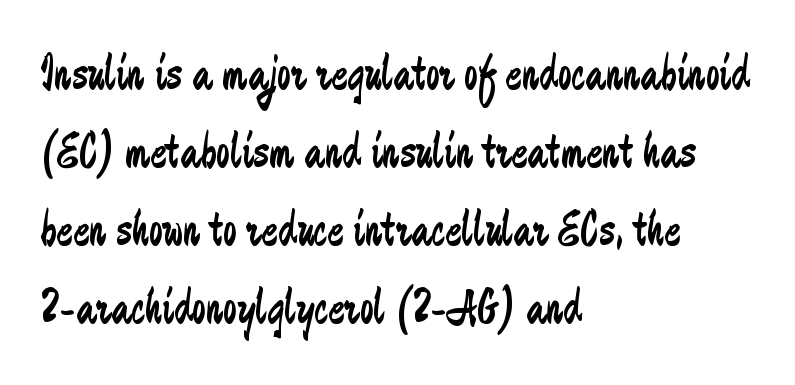
The image shows 49 px regular-weight, condensed sans-serif type; set left-aligned, normal line spacing (1.59x), normal letter spacing, not underlined; low stroke contrast and a small x-height.
